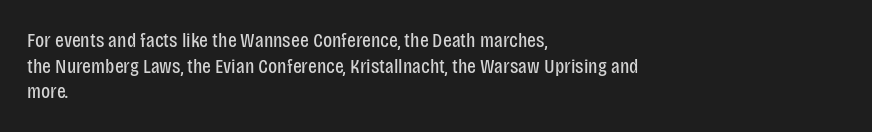
Q: Is the text bold? A: No.
Q: Is the text italic (slanted)? A: No, it is upright.
Q: Is the text underlined? A: No.
Q: How is the paragraph aligned? A: Left-aligned.
Q: Is the spacing between letters normal or unusually wide? A: Normal.
